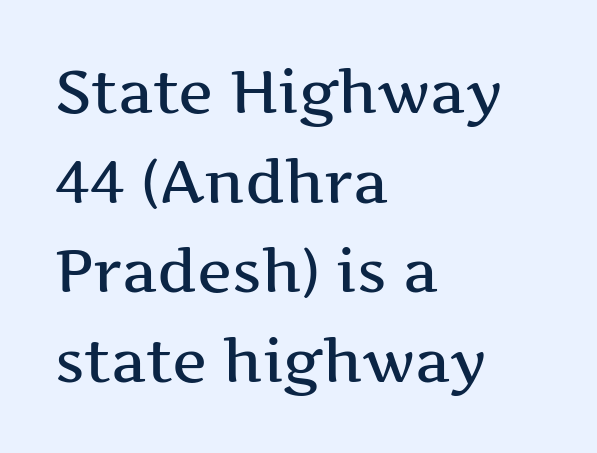
The image shows 59 px wide serif type, upright; set left-aligned, normal line spacing (1.52x), normal letter spacing, not underlined; medium stroke contrast and a medium x-height.
